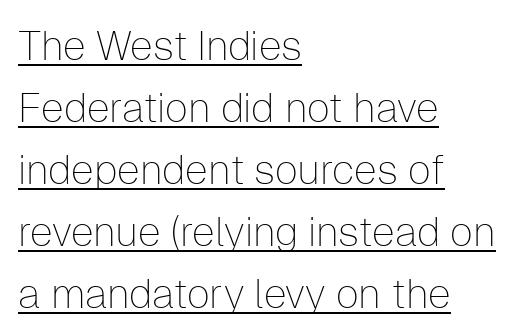
Q: Is the text bold? A: No.
Q: Is the text italic (slanted)? A: No, it is upright.
Q: Is the typeface a serif or a sans-serif typeface? A: Sans-serif.
Q: Is the text underlined? A: Yes.
Q: How is the paragraph aligned? A: Left-aligned.
Q: Is the spacing between letters normal or unusually wide? A: Normal.
Q: Is the spacing between lines tight, normal or loose? A: Normal.
Q: Width (condensed, normal, or wide)? A: Normal.
Q: Stroke contrast? A: Low.
Q: x-height? A: Medium.
Q: Monospaced? A: No.
